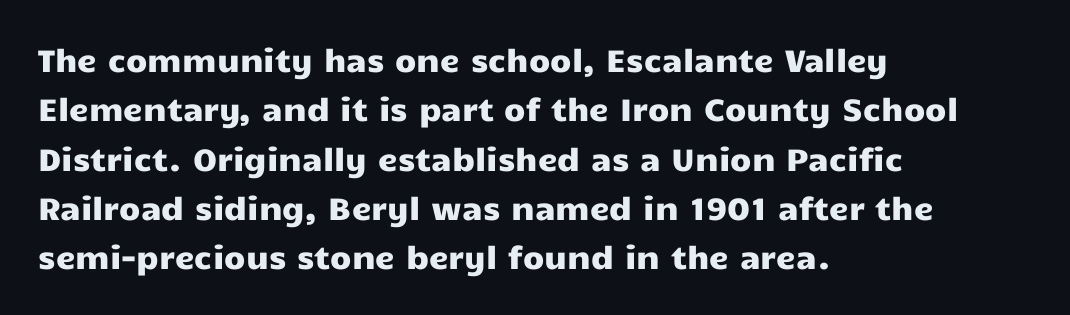
The image shows 31 px wide sans-serif type, upright; set left-aligned, normal line spacing (1.59x), normal letter spacing, not underlined; low stroke contrast and a medium x-height.
